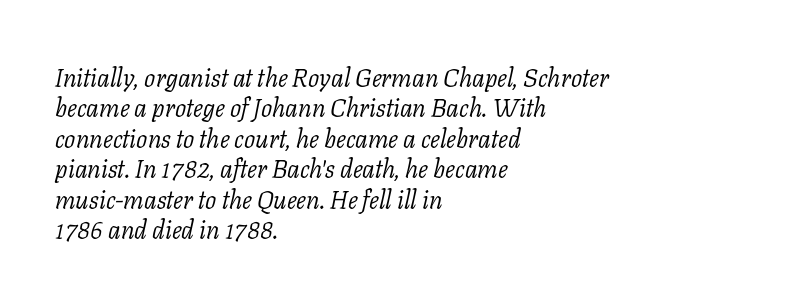
The image shows 25 px text type, italic (leaning right); set left-aligned, line spacing 1.22x, normal letter spacing, not underlined.
